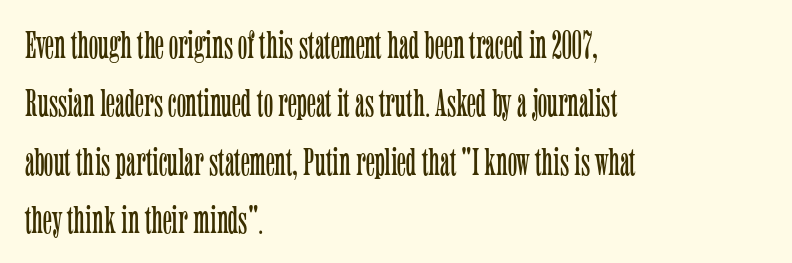
{"serif": "yes", "italic": "no", "bold": "no", "weight": "light", "width": "condensed", "stroke_contrast": "low", "x_height": "medium", "monospaced": "no", "underline": "no", "align": "left", "line_spacing": "normal", "line_spacing_ratio": 1.5, "letter_spacing": "normal", "letter_spacing_em": 0.0, "glyph_px": 39}
